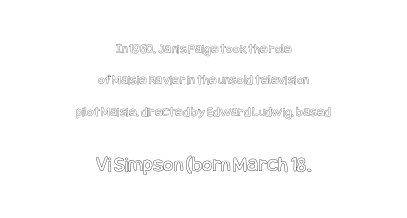
{"italic": "no", "underline": "no", "align": "center", "line_spacing": "loose", "line_spacing_ratio": 2.25, "letter_spacing": "normal", "letter_spacing_em": 0.0, "larger_block": "second", "size_ratio": 1.57, "glyph_px": 22}
